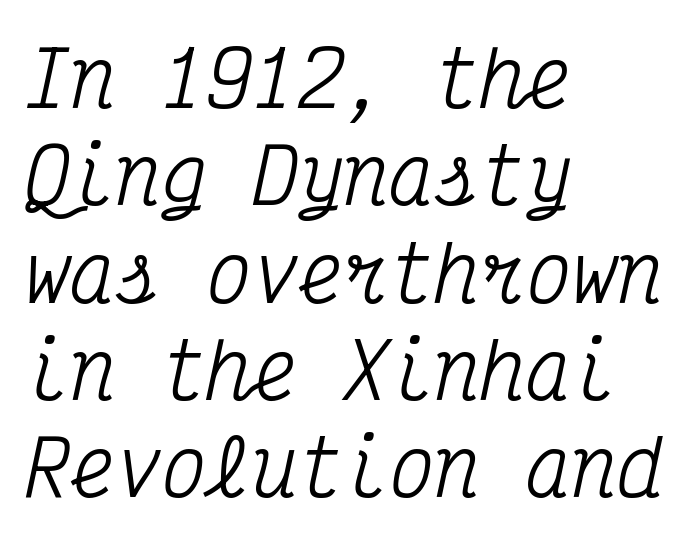
Italic: yes, the glyphs are oblique. Anything drawn beneath the words? Only blank space. The type family on display is of the serif kind. Monospaced: the letters line up in strict vertical columns. How would I describe the line gaps? Plain and ordinary.
